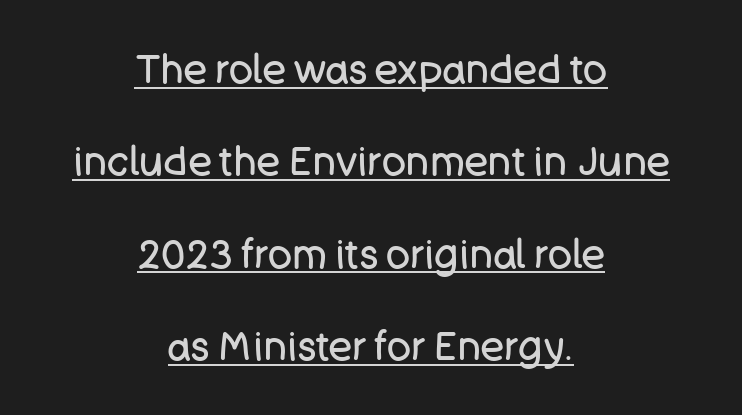
The image shows 40 px regular-weight sans-serif type, upright; set centered, loose line spacing (2.31x), normal letter spacing, underlined; low stroke contrast and a large x-height.
